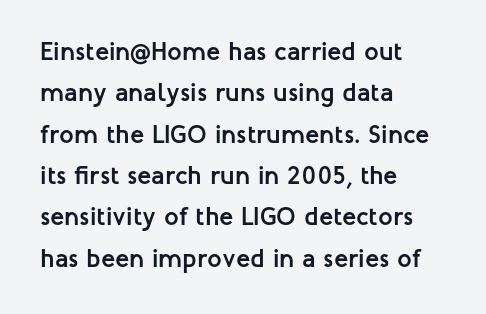
Descenders are the only things crossing below the line. Honestly, the row spacing looks completely unremarkable. The font is running at its bold setting. Inter-character spacing is left at the font's built-in metrics. Vertical strokes here are truly vertical.
